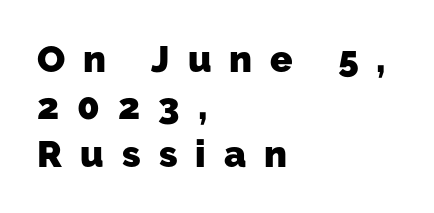
Typographically, this falls in the sans-serif category. The face used here is proportionally spaced, like ordinary book or web type. Alignment: flush left. What stands out about the letter spacing? Its width — letters are far apart. Type without underlining. The block of text has a typical density, with ordinary space between rows.
